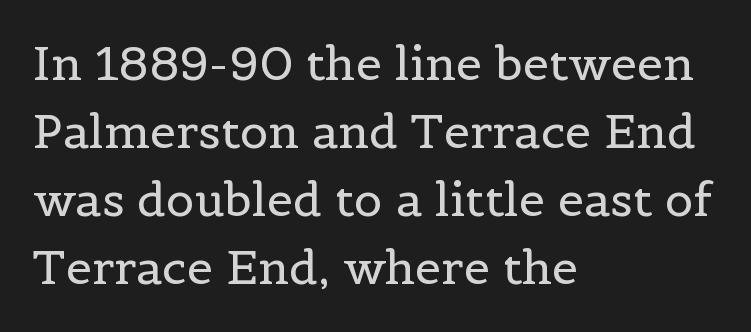
The image shows 47 px regular-weight serif type, upright; set left-aligned, normal line spacing (1.45x), normal letter spacing, not underlined; a medium x-height.
